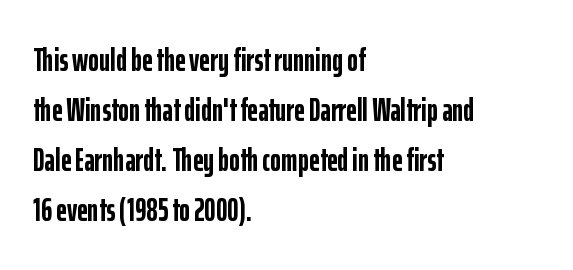
{"serif": "no", "italic": "no", "bold": "yes", "weight": "semibold", "width": "condensed", "stroke_contrast": "low", "x_height": "medium", "monospaced": "no", "underline": "no", "align": "left", "line_spacing": "normal", "line_spacing_ratio": 1.52, "letter_spacing": "normal", "letter_spacing_em": 0.0, "glyph_px": 33}
